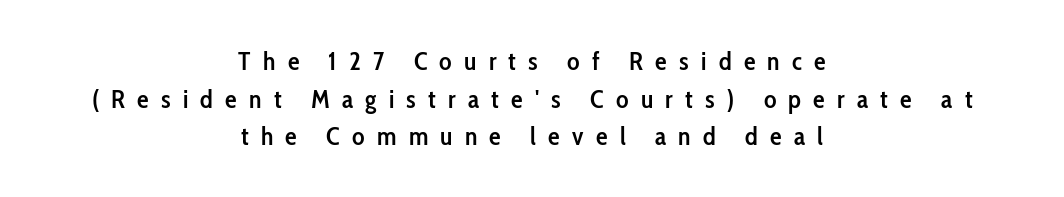
{"italic": "no", "bold": "semi", "underline": "no", "align": "center", "line_spacing": "normal", "line_spacing_ratio": 1.45, "letter_spacing": "wide", "letter_spacing_em": 0.47, "glyph_px": 26}
